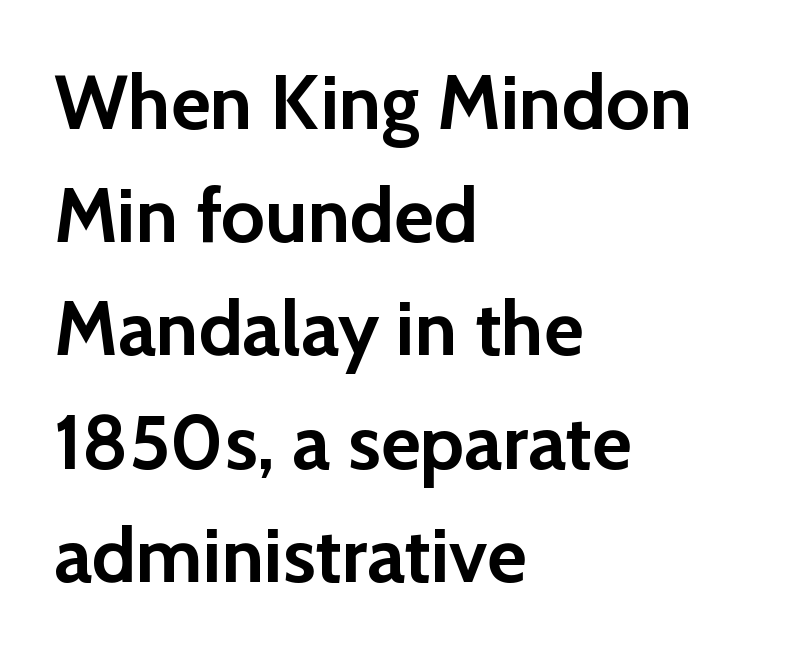
The image shows 77 px semibold sans-serif type, upright; set left-aligned, normal line spacing (1.47x), normal letter spacing, not underlined; low stroke contrast and a medium x-height.
